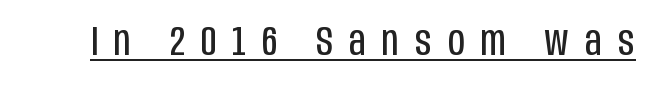
The image shows 42 px regular-weight, condensed sans-serif type, upright; set unusually wide letter spacing (+0.38 em), underlined; low stroke contrast and a large x-height.
